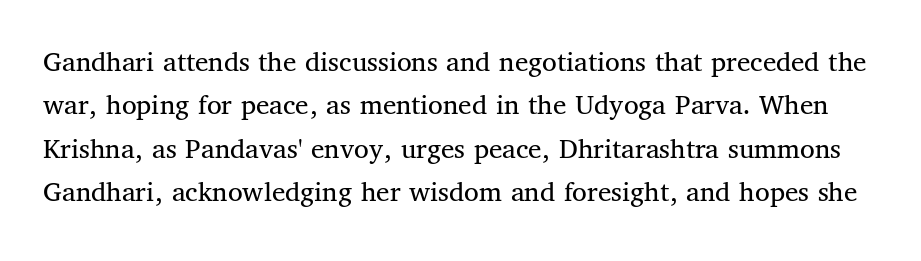
The image shows 30 px regular-weight serif type, upright; set normal line spacing (1.45x), normal letter spacing, not underlined; medium stroke contrast and a medium x-height.
